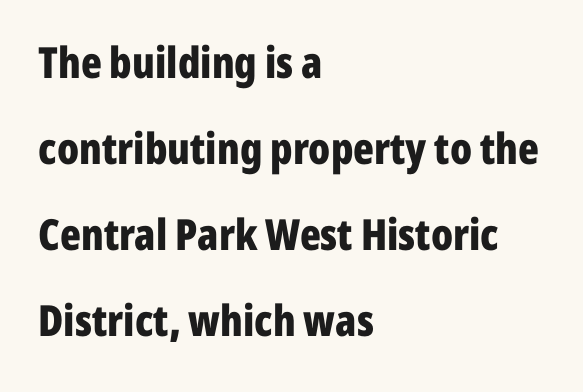
You can tell from the bare stems that sans-serif type was used. Which margin do the lines hug? The left one — the right edge is uneven. Beneath every word, the page is bare. Whoever set this chose breathing room over compactness in the vertical rhythm.
